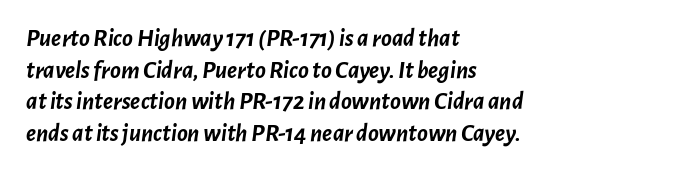
The image shows 25 px bold type, italic (leaning right); set left-aligned, normal line spacing (1.27x), normal letter spacing, not underlined.
